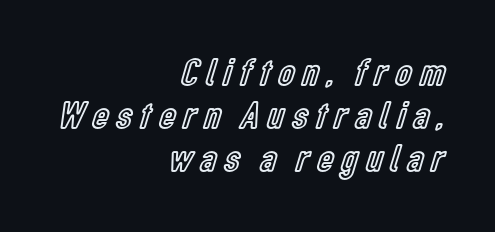
The image shows 39 px condensed type; set right-aligned, tight line spacing (1.1x), unusually wide letter spacing (+0.21 em), not underlined; a medium x-height.
